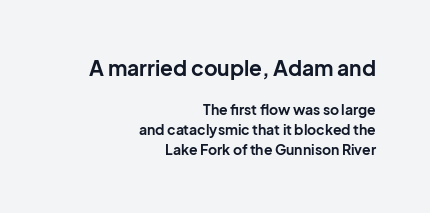
{"italic": "no", "bold": "yes", "underline": "no", "align": "right", "line_spacing": "normal", "line_spacing_ratio": 1.41, "letter_spacing": "normal", "letter_spacing_em": 0.0, "larger_block": "first", "size_ratio": 1.5, "glyph_px": 21}
